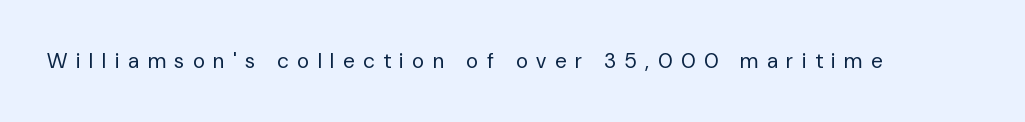
{"italic": "no", "bold": "no", "underline": "no", "letter_spacing": "wide", "letter_spacing_em": 0.42, "glyph_px": 21}
